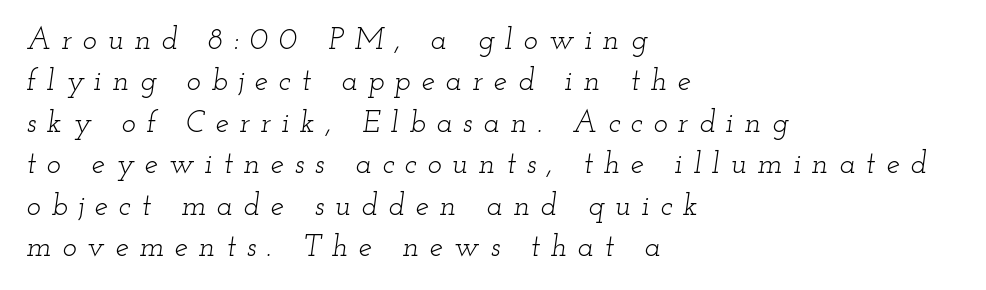
{"serif": "yes", "italic": "yes", "lean": "right", "slant_degrees": 12, "bold": "no", "weight": "light", "width": "wide", "stroke_contrast": "low", "x_height": "small", "monospaced": "no", "underline": "no", "align": "left", "line_spacing": "normal", "line_spacing_ratio": 1.38, "letter_spacing": "wide", "letter_spacing_em": 0.36, "glyph_px": 30}
